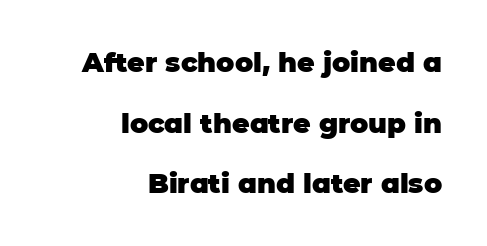
Q: Is the text bold? A: Yes.
Q: Is the text italic (slanted)? A: No, it is upright.
Q: Is the text underlined? A: No.
Q: How is the paragraph aligned? A: Right-aligned.
Q: Is the spacing between letters normal or unusually wide? A: Normal.
Q: Is the spacing between lines tight, normal or loose? A: Loose.
